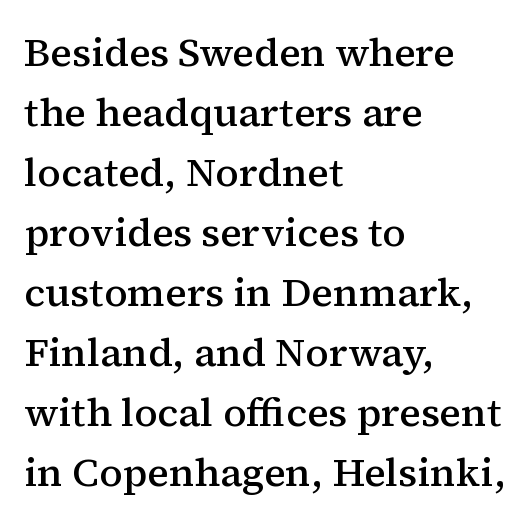
{"serif": "yes", "italic": "no", "bold": "semi", "weight": "semibold", "width": "normal", "stroke_contrast": "medium", "x_height": "medium", "monospaced": "no", "underline": "no", "align": "left", "line_spacing": "normal", "line_spacing_ratio": 1.5, "letter_spacing": "normal", "letter_spacing_em": 0.0, "glyph_px": 40}
